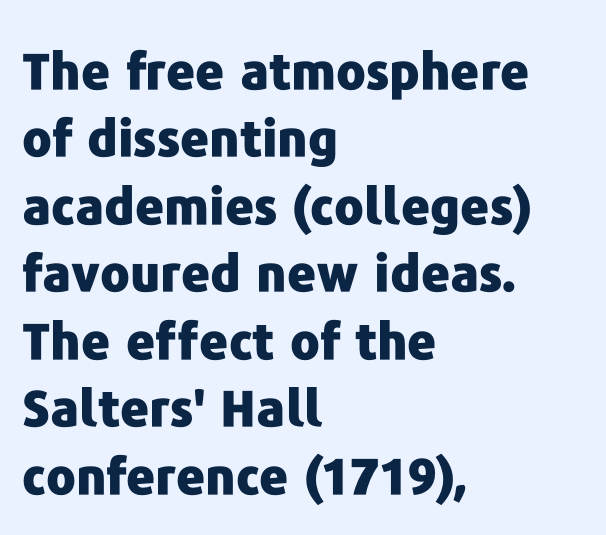
The image shows 50 px heavy sans-serif type, upright; set left-aligned, normal line spacing (1.35x), normal letter spacing, not underlined; low stroke contrast and a medium x-height.
